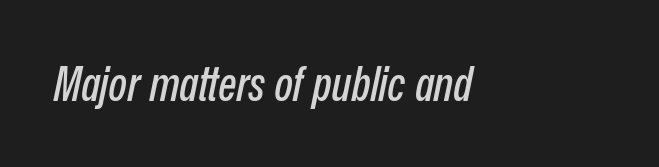
The image shows 48 px condensed type, italic (leaning right); set normal letter spacing, not underlined; low stroke contrast and a medium x-height.
